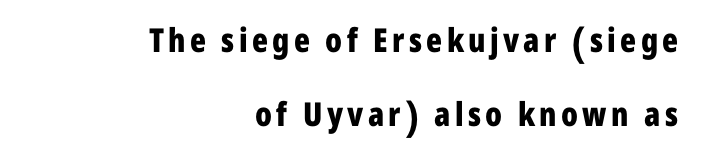
Q: Is the text bold? A: Yes.
Q: Is the text italic (slanted)? A: No, it is upright.
Q: Is the typeface a serif or a sans-serif typeface? A: Sans-serif.
Q: Is the text underlined? A: No.
Q: How is the paragraph aligned? A: Right-aligned.
Q: Is the spacing between lines tight, normal or loose? A: Loose.
Q: Width (condensed, normal, or wide)? A: Condensed.
Q: Stroke contrast? A: Low.
Q: x-height? A: Medium.
Q: Monospaced? A: No.
